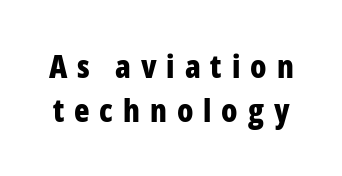
The horizontal fit of the characters is loose and conspicuously gappy. Notice how the stems are strictly vertical — no italics here. This rendering employs a face without finishing strokes, i.e., a sans-serif. Here the designer chose a conventional face with non-uniform glyph widths.
